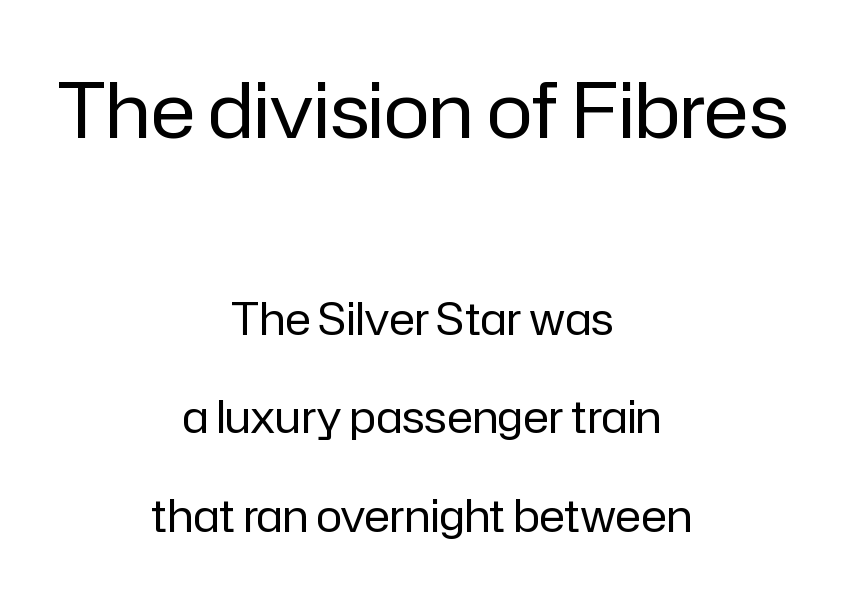
{"serif": "no", "italic": "no", "bold": "no", "weight": "regular", "width": "normal", "stroke_contrast": "low", "x_height": "medium", "monospaced": "no", "underline": "no", "align": "center", "line_spacing": "loose", "line_spacing_ratio": 2.23, "letter_spacing": "normal", "letter_spacing_em": 0.0, "larger_block": "first", "size_ratio": 1.75, "glyph_px": 77}
